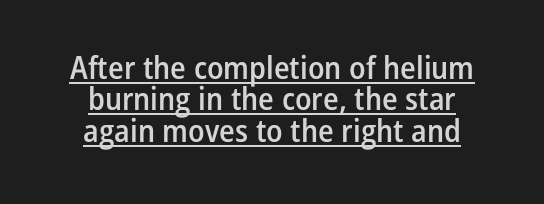
The image shows 32 px semibold, condensed sans-serif type, upright; set tight line spacing (0.98x), normal letter spacing, underlined; low stroke contrast and a medium x-height.
